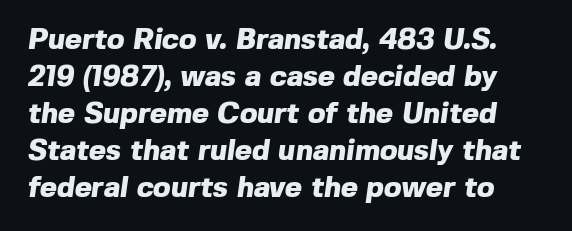
{"serif": "no", "bold": "yes", "weight": "heavy", "width": "normal", "x_height": "medium", "monospaced": "no", "underline": "no", "align": "left", "line_spacing": "normal", "line_spacing_ratio": 1.28, "letter_spacing": "normal", "letter_spacing_em": 0.0, "glyph_px": 29}
